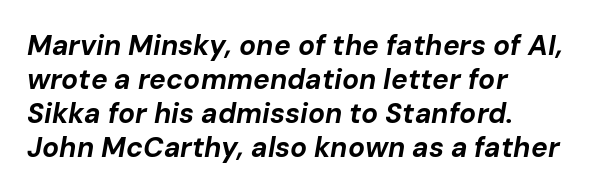
The image shows 28 px bold type, italic (leaning right); set left-aligned, line spacing 1.22x, normal letter spacing, not underlined; low stroke contrast and a medium x-height.
